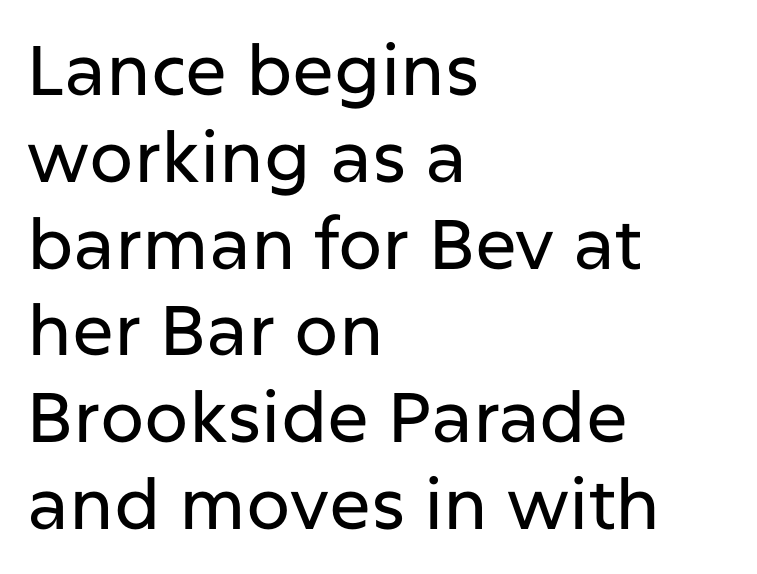
The image shows 70 px sans-serif type, upright; set left-aligned, line spacing 1.24x, normal letter spacing, not underlined; low stroke contrast and a medium x-height.
